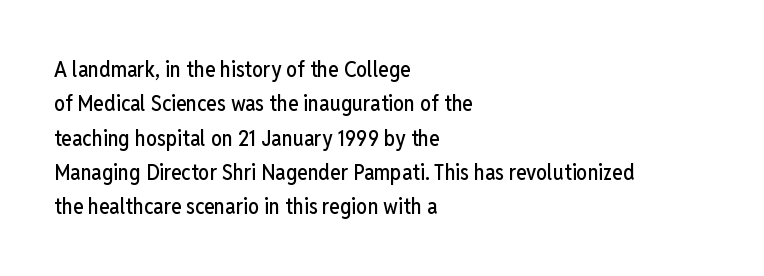
Teacher's note: observe the even left margin — that is flush-left alignment. The passage shown has conventional tracking throughout. It's the straight-up-and-down kind of type. The block of text has a typical density, with ordinary space between rows. The area under the type is left untouched.
